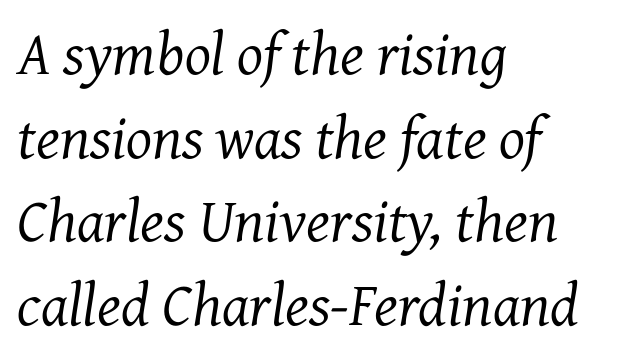
All the whitespace from short lines collects on the right. Each word holds together tightly as a unit, with standard inter-letter gaps. Note: serifs present on the glyphs. Each letter keeps its own natural width here, so spacing adapts to shape. The baseline area is clear. Looking at the ascenders, they clearly lean.
